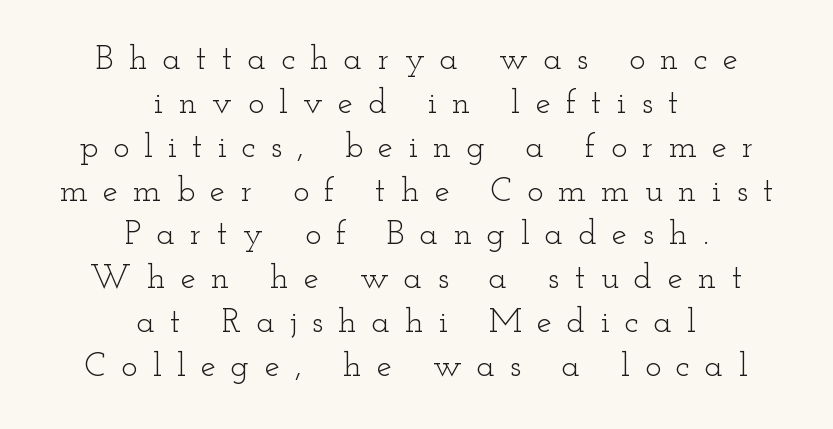
Q: Is the text bold? A: No.
Q: Is the text italic (slanted)? A: No, it is upright.
Q: Is the typeface a serif or a sans-serif typeface? A: Serif.
Q: Is the text underlined? A: No.
Q: How is the paragraph aligned? A: Centered.
Q: Is the spacing between letters normal or unusually wide? A: Unusually wide.
Q: Is the spacing between lines tight, normal or loose? A: Normal.
Q: Width (condensed, normal, or wide)? A: Wide.
Q: Stroke contrast? A: Low.
Q: x-height? A: Small.
Q: Monospaced? A: No.
